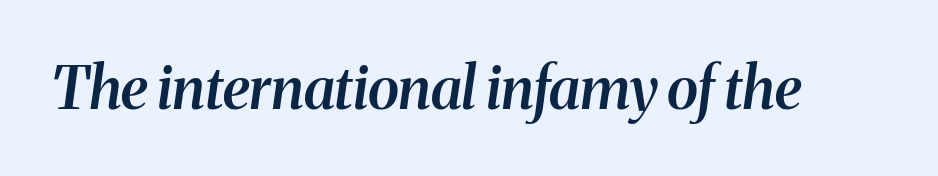
Q: Is the text bold? A: Semi-bold.
Q: Is the text italic (slanted)? A: Yes, it leans right by about 8 degrees.
Q: Is the typeface a serif or a sans-serif typeface? A: Serif.
Q: Is the text underlined? A: No.
Q: Is the spacing between letters normal or unusually wide? A: Normal.
Q: Width (condensed, normal, or wide)? A: Normal.
Q: Stroke contrast? A: Medium.
Q: x-height? A: Medium.
Q: Monospaced? A: No.
